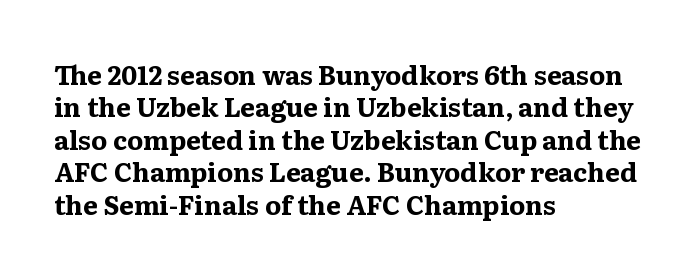
Interline gaps are of average width in this sample. Words float on clear page, feet unadorned. Weight check: bold — yes, fully. These lines were composed using upright roman letters.
